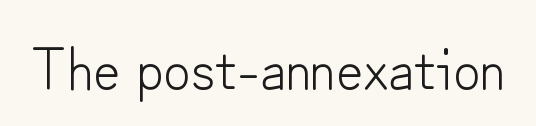
{"serif": "no", "italic": "no", "bold": "no", "weight": "light", "width": "normal", "stroke_contrast": "low", "x_height": "small", "monospaced": "no", "underline": "no", "letter_spacing": "normal", "letter_spacing_em": 0.0, "glyph_px": 59}
